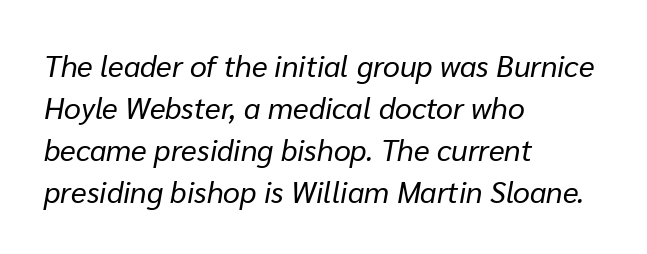
{"italic": "yes", "lean": "right", "slant_degrees": 10, "bold": "no", "weight": "regular", "width": "normal", "stroke_contrast": "low", "x_height": "medium", "monospaced": "no", "underline": "no", "align": "left", "line_spacing": "normal", "line_spacing_ratio": 1.4, "letter_spacing": "normal", "letter_spacing_em": 0.0, "glyph_px": 30}
